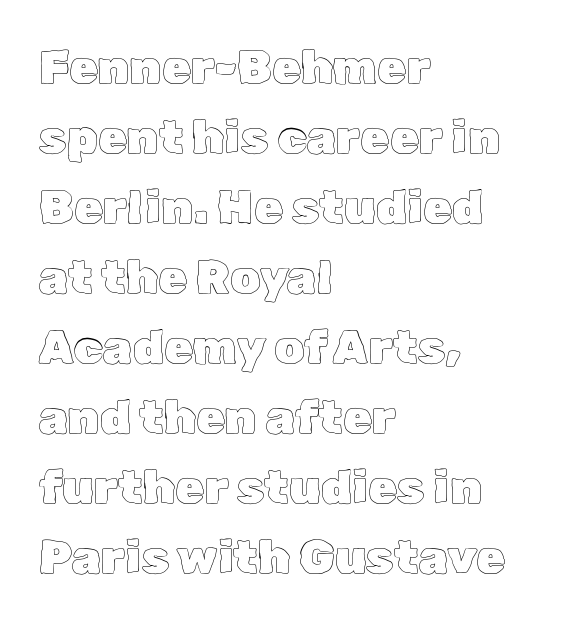
A student would call this left alignment; a typographer would say flush left, rag right. Is this a fixed-width face? No — the glyphs have proportional, varying widths. Rows of type keep a routine distance in the vertical direction. This rendering leaves character spacing at its baseline value. The strip under each line holds only bare page.
